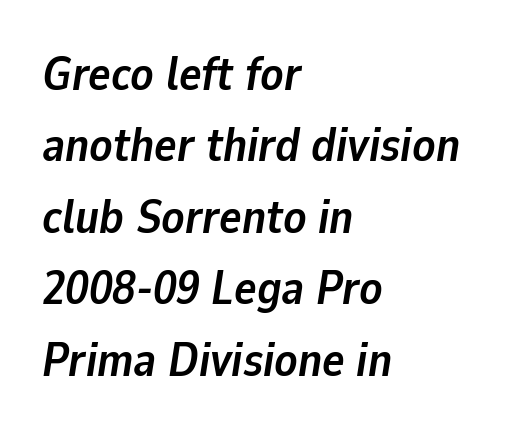
Q: Is the text bold? A: Yes.
Q: Is the text italic (slanted)? A: Yes, it leans right by about 9 degrees.
Q: Is the text underlined? A: No.
Q: How is the paragraph aligned? A: Left-aligned.
Q: Is the spacing between letters normal or unusually wide? A: Normal.
Q: Is the spacing between lines tight, normal or loose? A: Normal.
Q: Width (condensed, normal, or wide)? A: Normal.
Q: Stroke contrast? A: Low.
Q: x-height? A: Medium.
Q: Monospaced? A: No.
